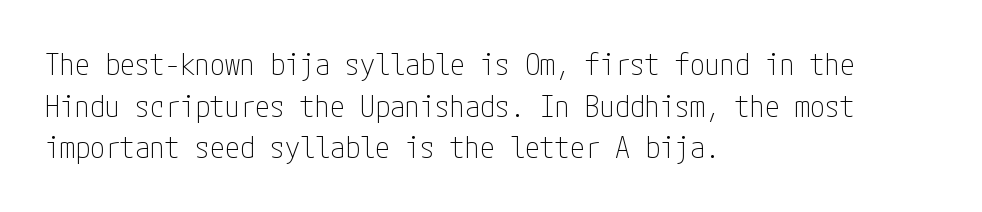
Q: Is the text bold? A: No.
Q: Is the text italic (slanted)? A: No, it is upright.
Q: Is the typeface a serif or a sans-serif typeface? A: Sans-serif.
Q: Is the text underlined? A: No.
Q: How is the paragraph aligned? A: Left-aligned.
Q: Is the spacing between letters normal or unusually wide? A: Normal.
Q: Is the spacing between lines tight, normal or loose? A: Normal.
Q: Width (condensed, normal, or wide)? A: Condensed.
Q: Stroke contrast? A: Low.
Q: x-height? A: Medium.
